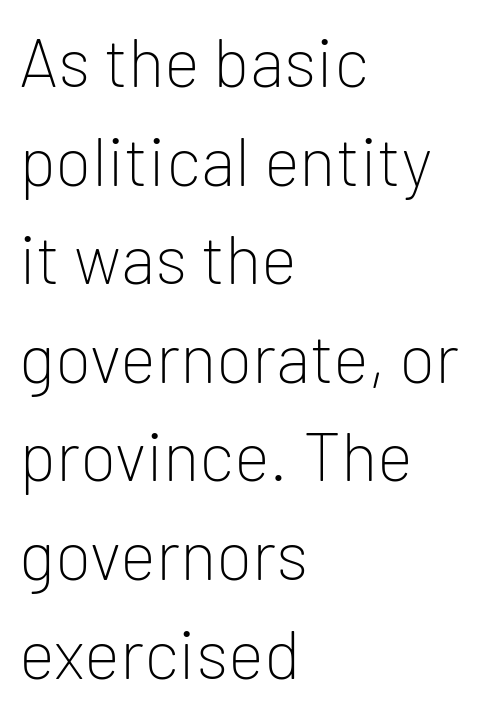
{"serif": "no", "italic": "no", "bold": "no", "weight": "light", "width": "normal", "stroke_contrast": "low", "x_height": "medium", "monospaced": "no", "underline": "no", "align": "left", "line_spacing": "normal", "line_spacing_ratio": 1.45, "letter_spacing": "normal", "letter_spacing_em": 0.0, "glyph_px": 68}
